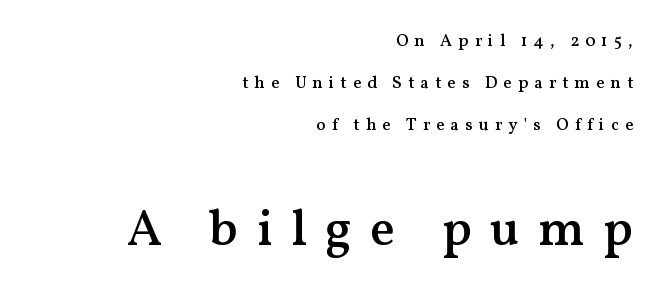
Q: Is the text bold? A: Semi-bold.
Q: Is the text italic (slanted)? A: No, it is upright.
Q: Is the typeface a serif or a sans-serif typeface? A: Serif.
Q: Is the text underlined? A: No.
Q: How is the paragraph aligned? A: Right-aligned.
Q: Is the spacing between letters normal or unusually wide? A: Unusually wide.
Q: Is the spacing between lines tight, normal or loose? A: Loose.
Q: Which block of text is set in a larger size, the first (top) or the second (bottom)? A: The second (bottom) one.
Q: Width (condensed, normal, or wide)? A: Normal.
Q: Stroke contrast? A: Medium.
Q: x-height? A: Medium.
Q: Monospaced? A: No.
